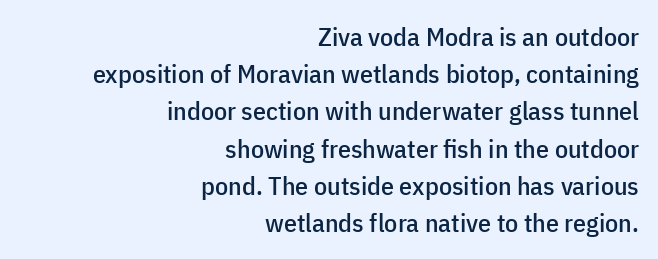
{"italic": "no", "underline": "no", "align": "right", "line_spacing": "normal", "line_spacing_ratio": 1.43, "letter_spacing": "normal", "letter_spacing_em": 0.0, "glyph_px": 26}
